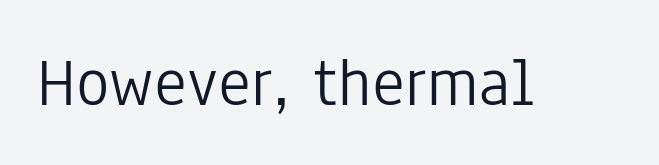
{"serif": "no", "italic": "no", "bold": "no", "weight": "light", "width": "condensed", "stroke_contrast": "low", "x_height": "medium", "monospaced": "no", "underline": "no", "letter_spacing": "normal", "letter_spacing_em": 0.0, "glyph_px": 70}
